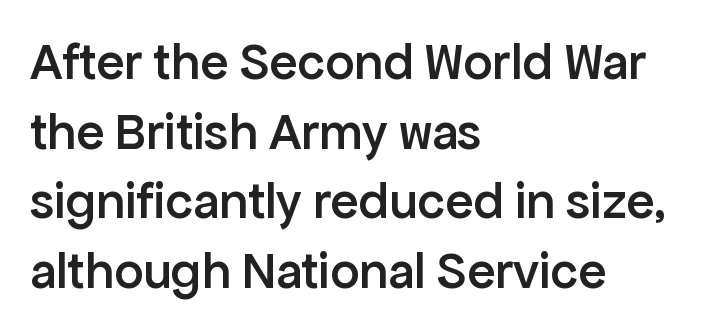
The zone under the glyphs is completely vacant. This is moderately heavy type, rendered in semibold. These lines are rendered in a variable-pitch font. The typesetter chose a ragged-right arrangement here. Typographically, this falls in the sans-serif category.
